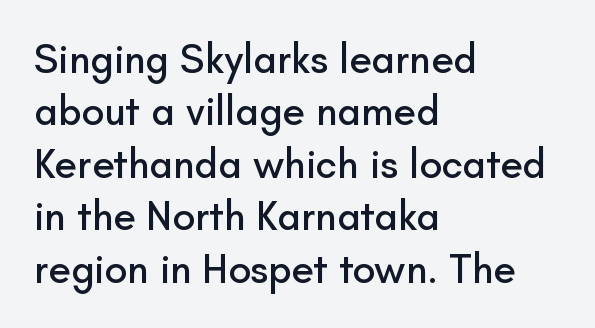
Nobody drew a line under any word here. This sample has the flowing, uneven cadence of proportional lettering. The line-height multiplier appears to be the usual default. A student would call this left alignment; a typographer would say flush left, rag right.
